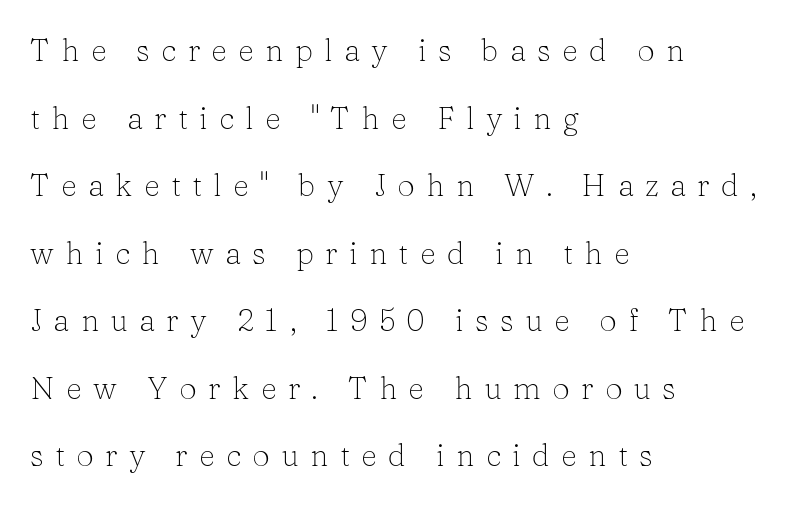
A typesetter would call this proportional, since set widths differ per character. Regarding leading, the lines here are spaced well apart. Check the space under the baseline: it is left empty. Designer's note — italics off, roman on. Little horizontal feet cap the strokes, marking this as serif type.
